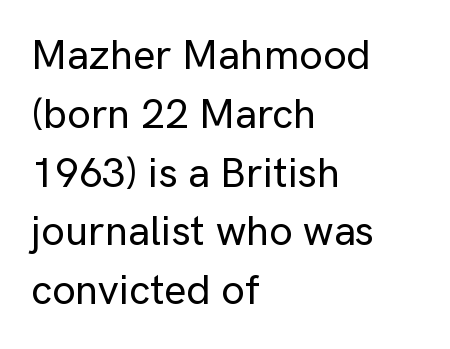
The image shows 42 px sans-serif type, upright; set left-aligned, normal line spacing (1.4x), normal letter spacing, not underlined; low stroke contrast and a medium x-height.
